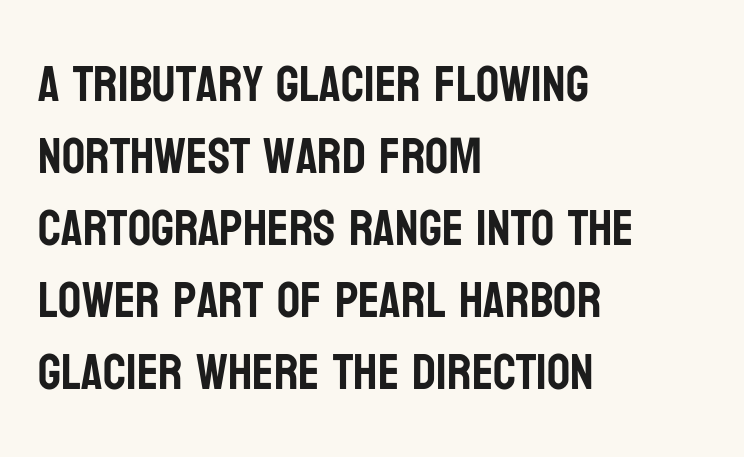
Q: Is the text italic (slanted)? A: No, it is upright.
Q: Is the typeface a serif or a sans-serif typeface? A: Sans-serif.
Q: Is the text underlined? A: No.
Q: How is the paragraph aligned? A: Left-aligned.
Q: Is the spacing between letters normal or unusually wide? A: Normal.
Q: Is the spacing between lines tight, normal or loose? A: Normal.
Q: Width (condensed, normal, or wide)? A: Condensed.
Q: Stroke contrast? A: Low.
Q: x-height? A: Large.
Q: Monospaced? A: No.
